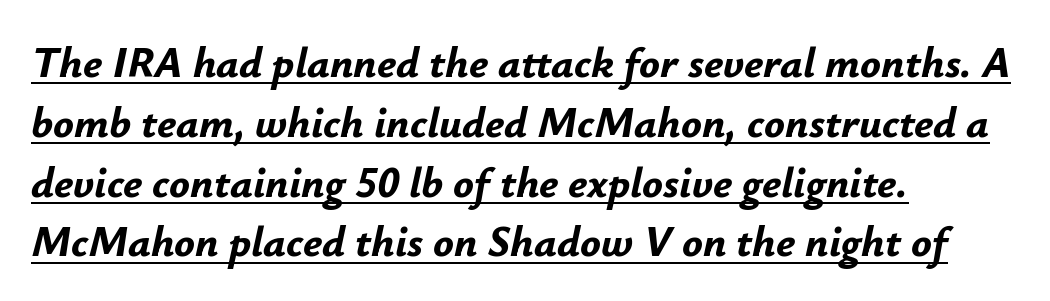
{"italic": "yes", "lean": "right", "slant_degrees": 12, "bold": "yes", "weight": "bold", "width": "normal", "stroke_contrast": "low", "x_height": "small", "monospaced": "no", "underline": "yes", "align": "left", "line_spacing": "normal", "line_spacing_ratio": 1.39, "letter_spacing": "normal", "letter_spacing_em": 0.0, "glyph_px": 43}
